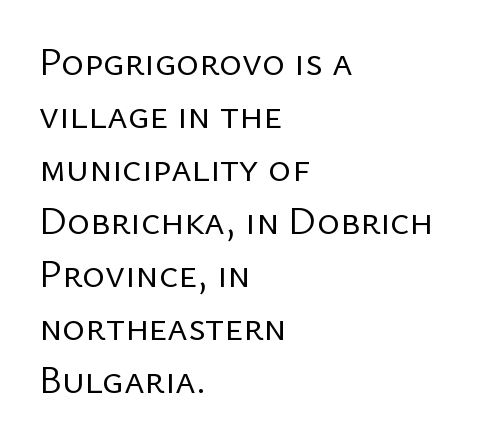
{"serif": "no", "italic": "no", "bold": "no", "weight": "regular", "width": "normal", "stroke_contrast": "low", "x_height": "medium", "monospaced": "no", "underline": "no", "align": "left", "line_spacing": "normal", "line_spacing_ratio": 1.36, "letter_spacing": "normal", "letter_spacing_em": 0.0, "glyph_px": 39}
